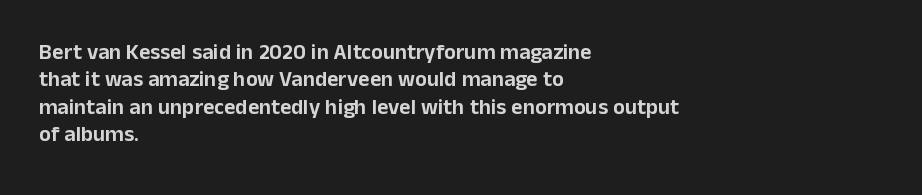
Letter spacing: default. Words float on clear page, feet unadorned. Every stem runs plumb, perpendicular to the baseline. Is there much room between lines? A standard amount, neither cramped nor airy. Reading down the block, your eye returns to a fixed left position each line.
